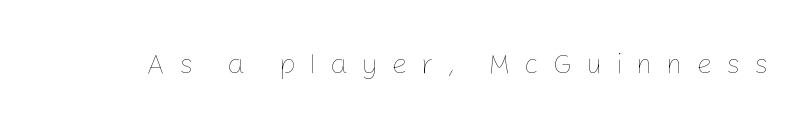
Q: Is the text bold? A: No.
Q: Is the text italic (slanted)? A: No, it is upright.
Q: Is the text underlined? A: No.
Q: Is the spacing between letters normal or unusually wide? A: Unusually wide.
Q: Width (condensed, normal, or wide)? A: Normal.
Q: Stroke contrast? A: Low.
Q: x-height? A: Medium.
Q: Monospaced? A: No.
